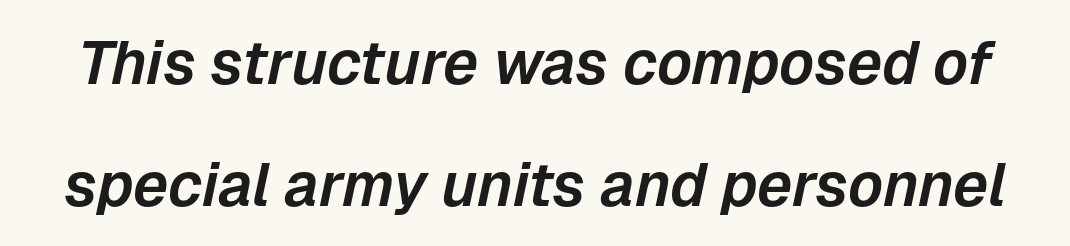
The image shows 61 px text type, italic (leaning right); set loose line spacing (2.0x), normal letter spacing, not underlined; low stroke contrast and a medium x-height.
